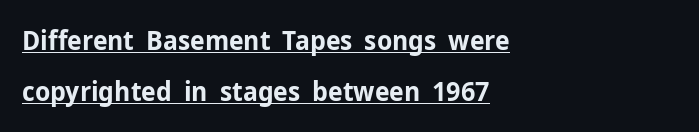
You could call the tracking neutral — neither tight nor loose. The passage shown is emphatically bold. The compositor pushed each line to the left boundary. Notice how a bar underscores the lettering throughout. The axis of the letterforms is exactly vertical. Regarding leading, the lines here are spaced well apart.
